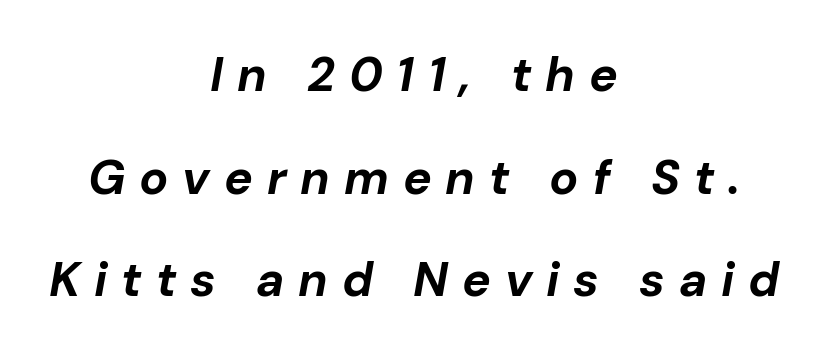
This sample uses expanded letter spacing, leaving extra air between glyphs. The typesetting leans heavy: a genuine bold. The space between consecutive lines is lavish. Rendered with sloped, italic letterforms. The typesetter chose a symmetrical, centered arrangement here.
